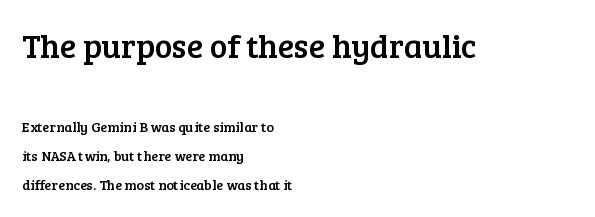
The lettering stays uniformly vertical, giving the passage a roman look. Type without underlining. This sample has the flowing, uneven cadence of proportional lettering. Nothing unusual about the tracking: characters are spaced as the font intends. In terms of leading, this rendering errs on the spacious side.
